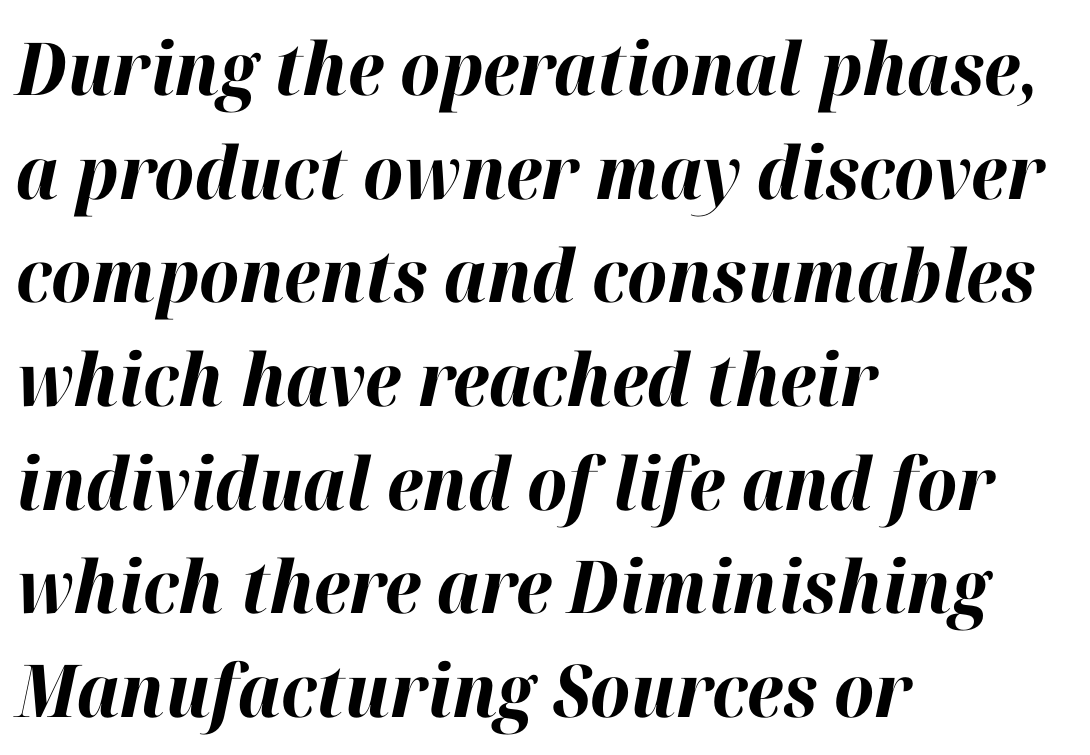
Descender tails drop into unmarked territory. Posture: slanted. Character widths vary here, with narrow letters taking less room than wide ones. You could call the tracking neutral — neither tight nor loose. You'd pick this weight for a headline — it's a proper bold. Does the copy run flush right? No — it runs flush left.
